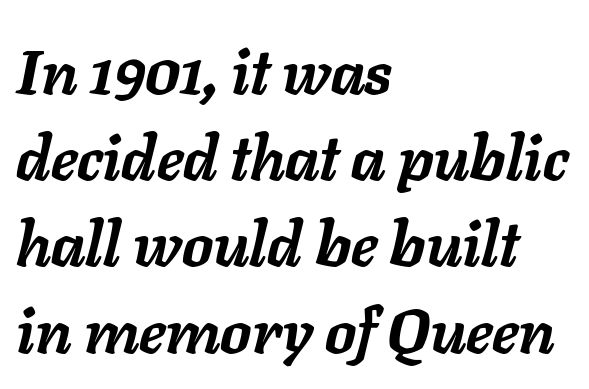
Q: Is the text bold? A: Yes.
Q: Is the text italic (slanted)? A: Yes, it leans right by about 11 degrees.
Q: Is the text underlined? A: No.
Q: How is the paragraph aligned? A: Left-aligned.
Q: Is the spacing between letters normal or unusually wide? A: Normal.
Q: Is the spacing between lines tight, normal or loose? A: Normal.
Q: Width (condensed, normal, or wide)? A: Normal.
Q: Stroke contrast? A: Low.
Q: x-height? A: Medium.
Q: Monospaced? A: No.
